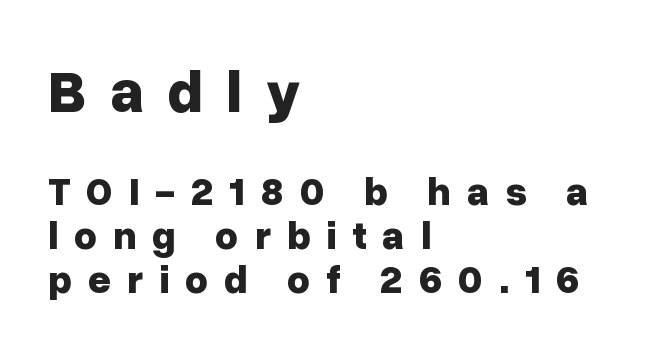
{"serif": "no", "italic": "no", "bold": "yes", "weight": "bold", "width": "normal", "stroke_contrast": "low", "x_height": "medium", "monospaced": "no", "underline": "no", "align": "left", "line_spacing": "tight", "line_spacing_ratio": 1.1, "letter_spacing": "wide", "letter_spacing_em": 0.39, "larger_block": "first", "size_ratio": 1.5, "glyph_px": 60}
